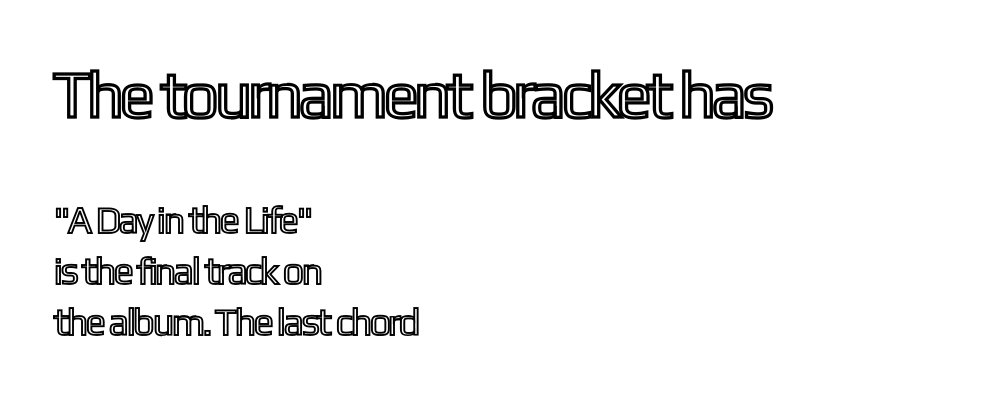
The image shows 66 px condensed type, upright; set left-aligned, normal line spacing (1.35x), normal letter spacing, not underlined; the first (top) block is 1.74x larger; a medium x-height.
